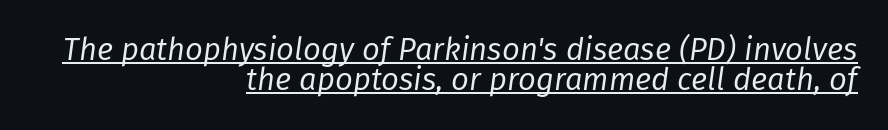
Q: Is the text bold? A: No.
Q: Is the text italic (slanted)? A: Yes, it leans right by about 8 degrees.
Q: Is the text underlined? A: Yes.
Q: How is the paragraph aligned? A: Right-aligned.
Q: Is the spacing between letters normal or unusually wide? A: Normal.
Q: Is the spacing between lines tight, normal or loose? A: Tight.
Q: Width (condensed, normal, or wide)? A: Normal.
Q: Stroke contrast? A: Low.
Q: x-height? A: Medium.
Q: Monospaced? A: No.
